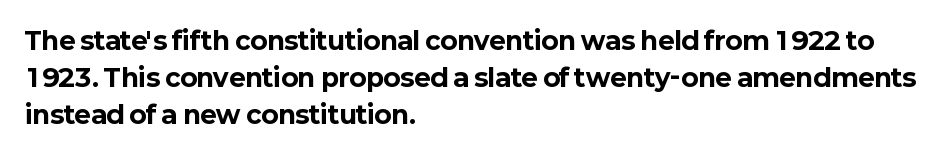
The image shows 25 px bold type, upright; set left-aligned, normal line spacing (1.48x), normal letter spacing, not underlined.
